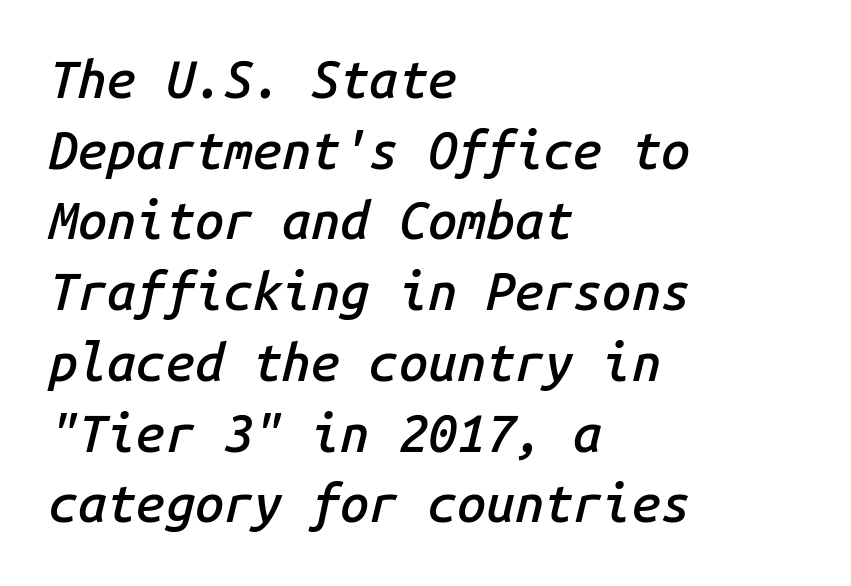
Q: Is the text bold? A: Semi-bold.
Q: Is the text italic (slanted)? A: Yes, it leans right by about 14 degrees.
Q: Is the text underlined? A: No.
Q: How is the paragraph aligned? A: Left-aligned.
Q: Is the spacing between letters normal or unusually wide? A: Normal.
Q: Is the spacing between lines tight, normal or loose? A: Normal.
Q: Width (condensed, normal, or wide)? A: Normal.
Q: Stroke contrast? A: Low.
Q: x-height? A: Medium.
Q: Monospaced? A: Yes.
